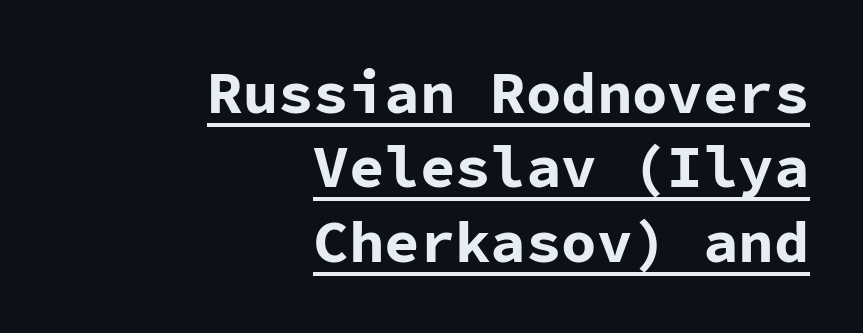
These characters rest on top of a visible drawn line. In terms of leading, this rendering sits right in the middle. It's the straight-up-and-down kind of type. Spacing verdict: monospaced, one width for all characters. Each glyph is drawn with heavy, bold strokes. The gaps between neighbouring characters are ordinary and unremarkable.
